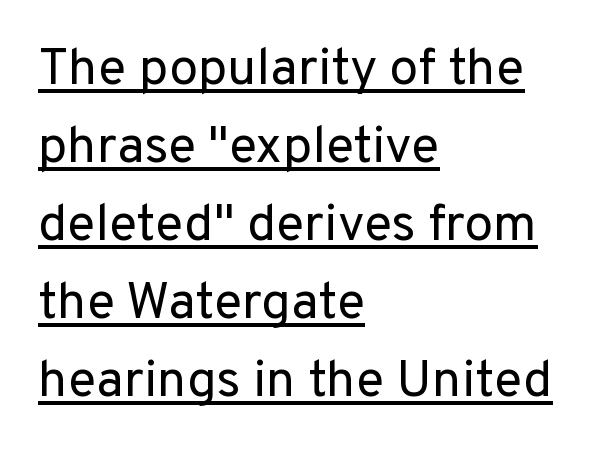
The image shows 52 px regular-weight sans-serif type, upright; set left-aligned, normal line spacing (1.5x), normal letter spacing, underlined; low stroke contrast and a medium x-height.
